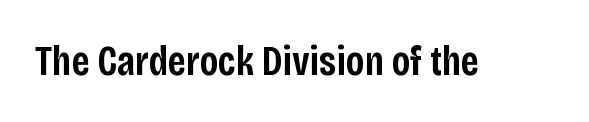
Is there any slant? The stems are plumb. To sum up the face: it is a sans, with no serifs. Look at the stroke-to-counter ratio: somewhat heavy, a semibold. Honestly, there is no underline to notice here at all.
